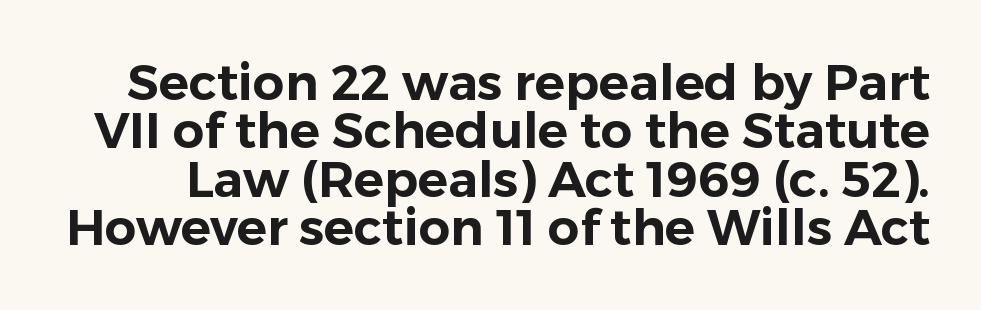
The specimen omits any rule beneath the text block's lines. This rendering leaves character spacing at its baseline value. The type sits square on the baseline with zero lean. Think of a printed novel: that variable character pitch is what you see here.
